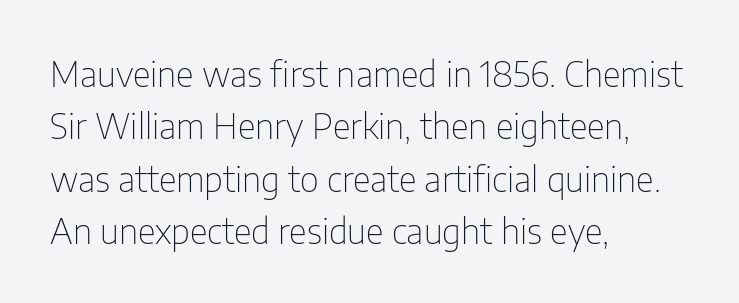
{"serif": "no", "italic": "no", "bold": "no", "weight": "thin", "width": "condensed", "stroke_contrast": "low", "x_height": "medium", "monospaced": "no", "underline": "no", "align": "left", "line_spacing": "normal", "line_spacing_ratio": 1.5, "letter_spacing": "normal", "letter_spacing_em": 0.0, "glyph_px": 35}
